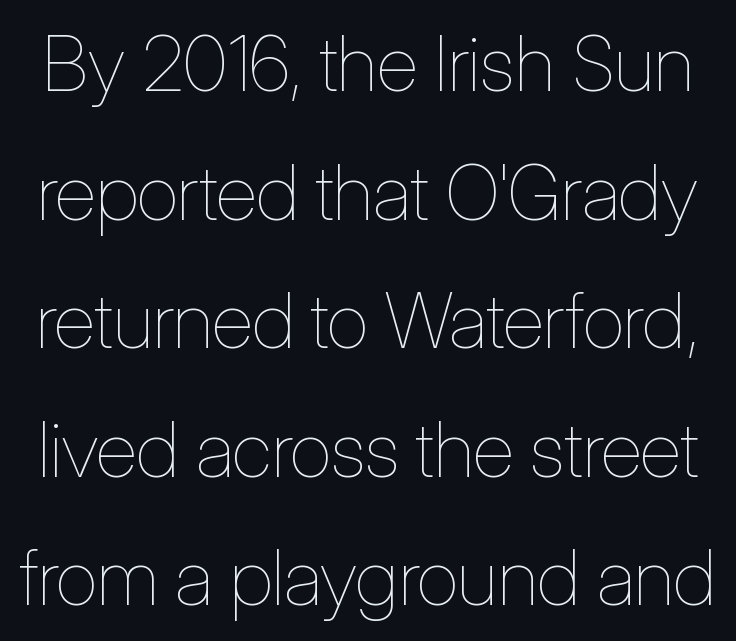
{"italic": "no", "bold": "no", "weight": "thin", "width": "condensed", "stroke_contrast": "low", "x_height": "medium", "monospaced": "no", "underline": "no", "line_spacing": "normal", "line_spacing_ratio": 1.67, "letter_spacing": "normal", "letter_spacing_em": 0.0, "glyph_px": 77}
